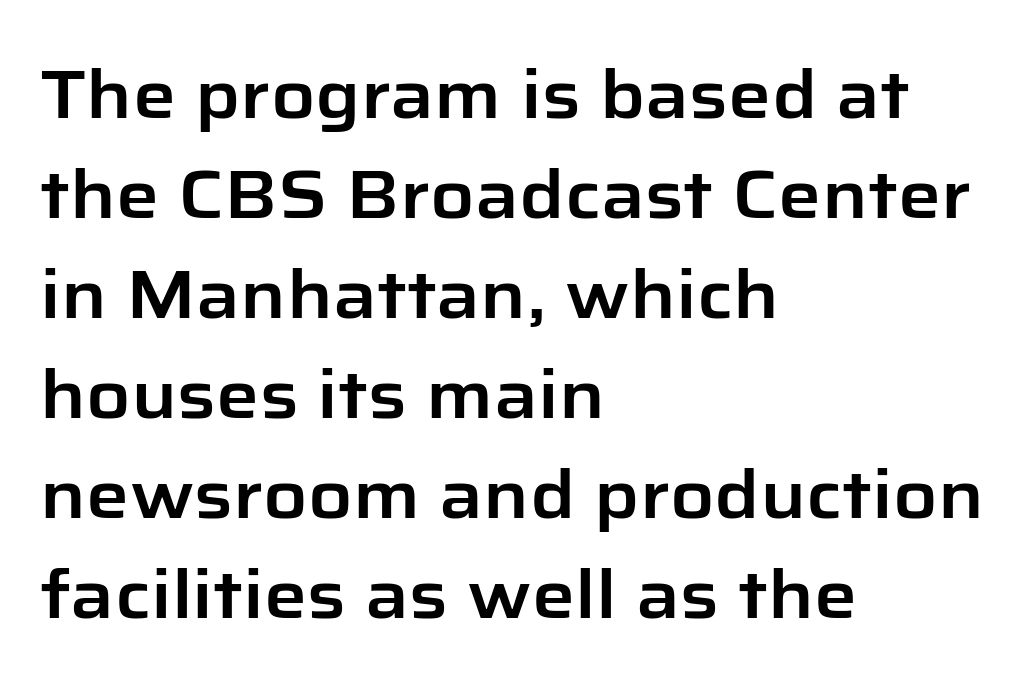
The image shows 68 px sans-serif type, upright; set left-aligned, normal line spacing (1.47x), normal letter spacing, not underlined; low stroke contrast and a medium x-height.
